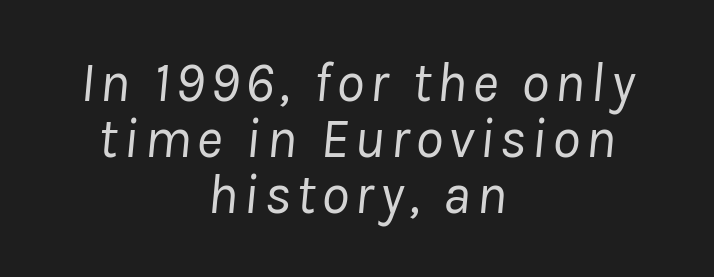
Q: Is the text bold? A: No.
Q: Is the text italic (slanted)? A: Yes, it leans right by about 8 degrees.
Q: Is the text underlined? A: No.
Q: How is the paragraph aligned? A: Centered.
Q: Is the spacing between lines tight, normal or loose? A: Tight.
Q: Width (condensed, normal, or wide)? A: Normal.
Q: Stroke contrast? A: Low.
Q: x-height? A: Medium.
Q: Monospaced? A: No.
